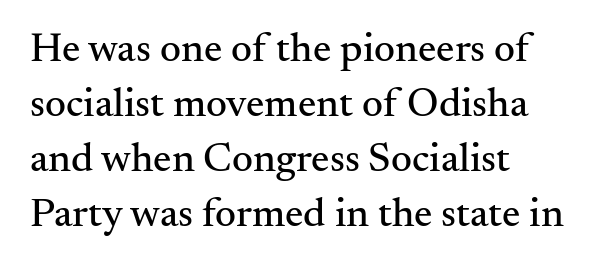
The image shows 41 px serif type, upright; set left-aligned, normal line spacing (1.34x), normal letter spacing, not underlined; medium stroke contrast and a small x-height.
